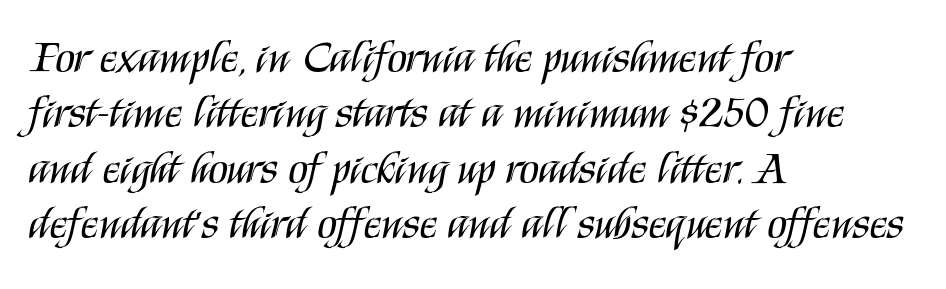
{"serif": "no", "bold": "no", "weight": "regular", "width": "condensed", "stroke_contrast": "medium", "x_height": "large", "monospaced": "no", "underline": "no", "align": "left", "line_spacing_ratio": 1.23, "letter_spacing": "normal", "letter_spacing_em": 0.0, "glyph_px": 45}
